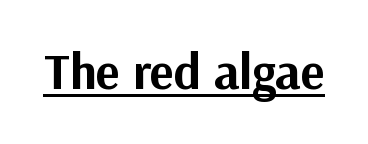
The image shows 50 px bold sans-serif type, upright; set normal letter spacing, underlined; medium stroke contrast and a medium x-height.
